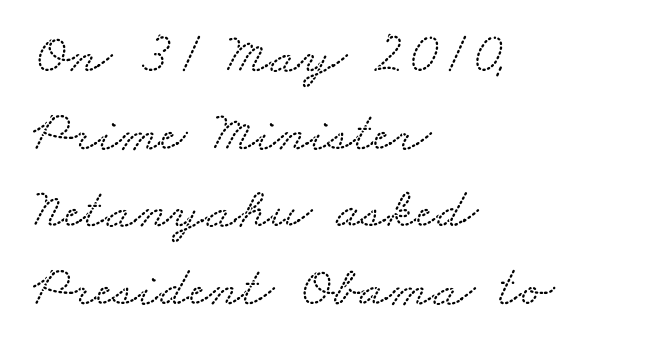
Q: Is the typeface a serif or a sans-serif typeface? A: Serif.
Q: Is the text underlined? A: No.
Q: How is the paragraph aligned? A: Left-aligned.
Q: Is the spacing between letters normal or unusually wide? A: Normal.
Q: Is the spacing between lines tight, normal or loose? A: Normal.
Q: Width (condensed, normal, or wide)? A: Wide.
Q: Stroke contrast? A: Medium.
Q: x-height? A: Small.
Q: Monospaced? A: No.
